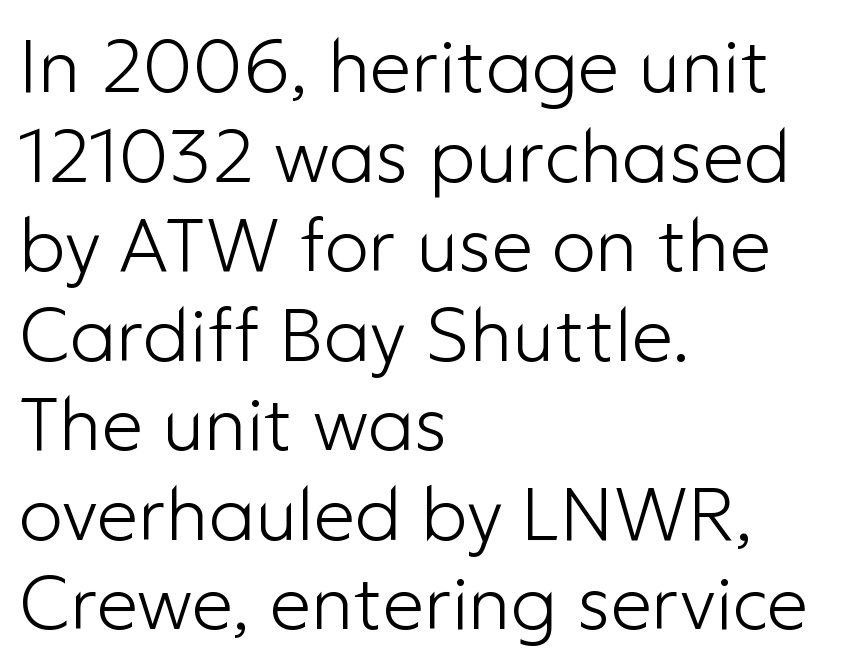
{"serif": "no", "italic": "no", "bold": "no", "weight": "light", "width": "normal", "stroke_contrast": "low", "x_height": "medium", "monospaced": "no", "underline": "no", "align": "left", "line_spacing_ratio": 1.21, "letter_spacing": "normal", "letter_spacing_em": 0.0, "glyph_px": 74}
